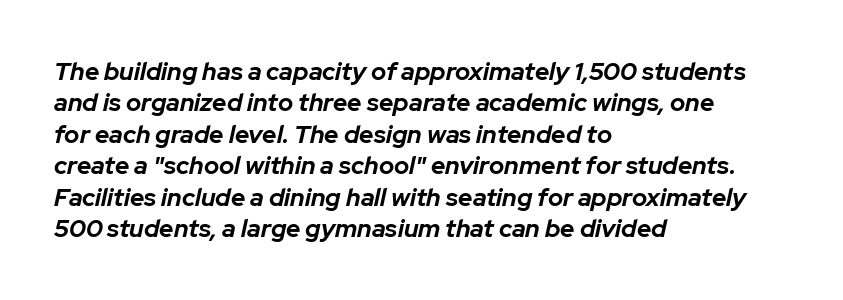
The image shows 25 px bold type, italic (leaning right); set left-aligned, normal line spacing (1.26x), normal letter spacing, not underlined.
